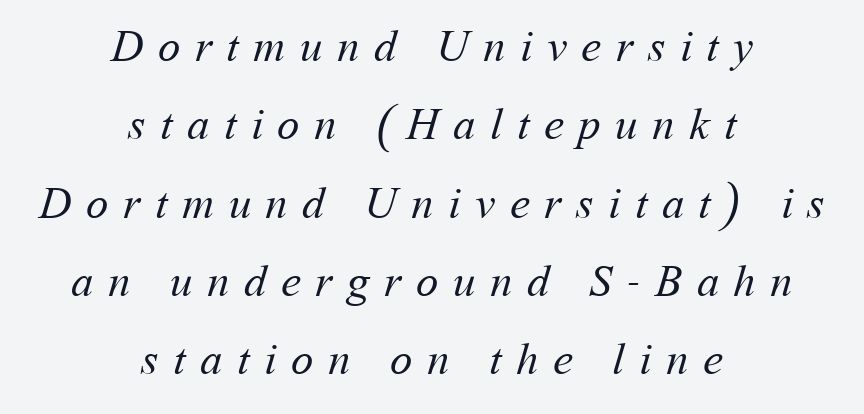
Q: Is the text bold? A: No.
Q: Is the text underlined? A: No.
Q: How is the paragraph aligned? A: Centered.
Q: Is the spacing between letters normal or unusually wide? A: Unusually wide.
Q: Width (condensed, normal, or wide)? A: Normal.
Q: Stroke contrast? A: Medium.
Q: x-height? A: Medium.
Q: Monospaced? A: No.
